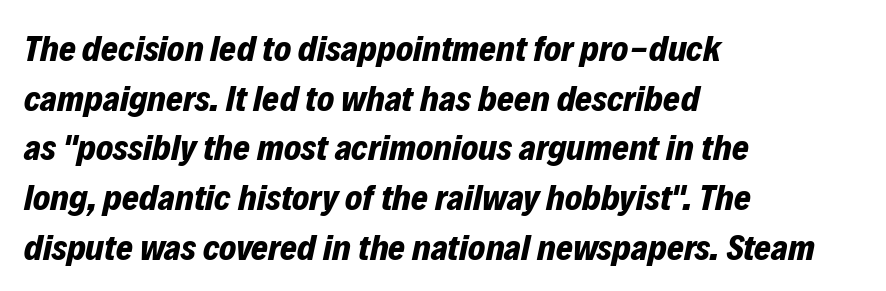
Q: Is the text bold? A: Yes.
Q: Is the text italic (slanted)? A: Yes, it leans right by about 12 degrees.
Q: Is the text underlined? A: No.
Q: How is the paragraph aligned? A: Left-aligned.
Q: Is the spacing between letters normal or unusually wide? A: Normal.
Q: Is the spacing between lines tight, normal or loose? A: Normal.
Q: Width (condensed, normal, or wide)? A: Normal.
Q: Stroke contrast? A: Low.
Q: x-height? A: Medium.
Q: Monospaced? A: No.
